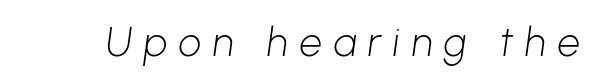
The image shows 40 px light sans-serif type; set unusually wide letter spacing (+0.29 em), not underlined; low stroke contrast and a medium x-height.
